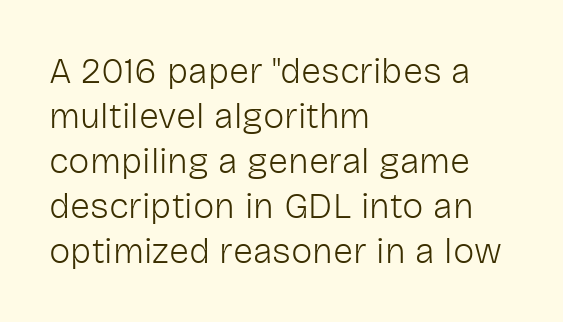
{"serif": "no", "italic": "no", "bold": "no", "weight": "light", "width": "normal", "stroke_contrast": "low", "x_height": "medium", "monospaced": "no", "underline": "no", "align": "left", "line_spacing": "normal", "line_spacing_ratio": 1.25, "letter_spacing": "normal", "letter_spacing_em": 0.0, "glyph_px": 36}
